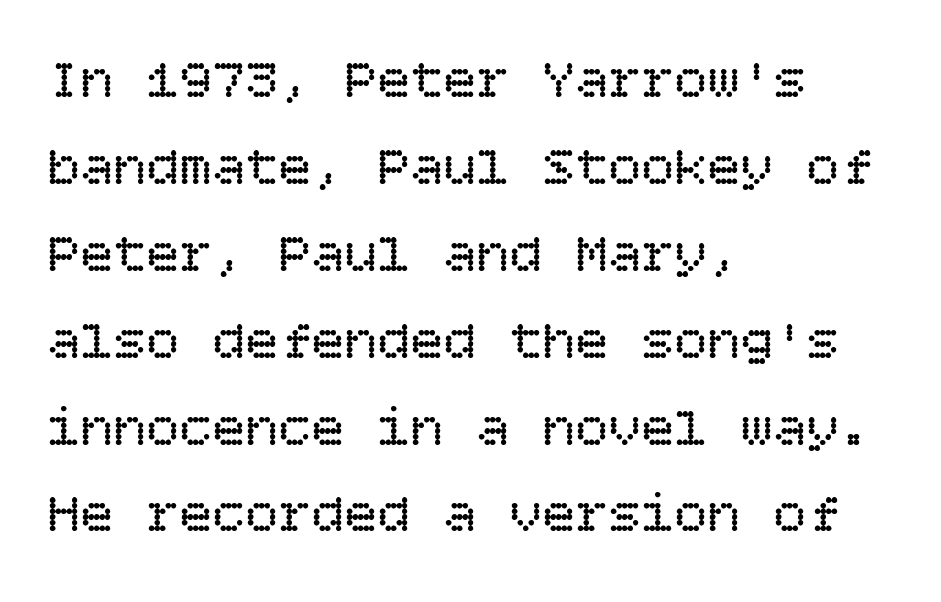
Q: Is the text bold? A: No.
Q: Is the text italic (slanted)? A: No, it is upright.
Q: Is the text underlined? A: No.
Q: How is the paragraph aligned? A: Left-aligned.
Q: Is the spacing between letters normal or unusually wide? A: Normal.
Q: Is the spacing between lines tight, normal or loose? A: Normal.
Q: Width (condensed, normal, or wide)? A: Normal.
Q: Stroke contrast? A: Low.
Q: x-height? A: Large.
